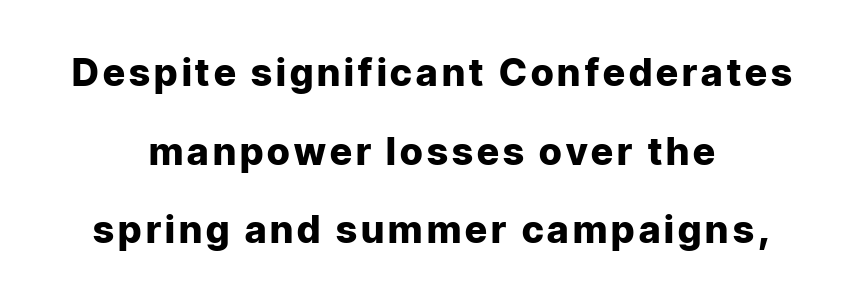
The image shows 38 px heavy sans-serif type, upright; set centered, loose line spacing (2.07x), not underlined; low stroke contrast and a medium x-height.
